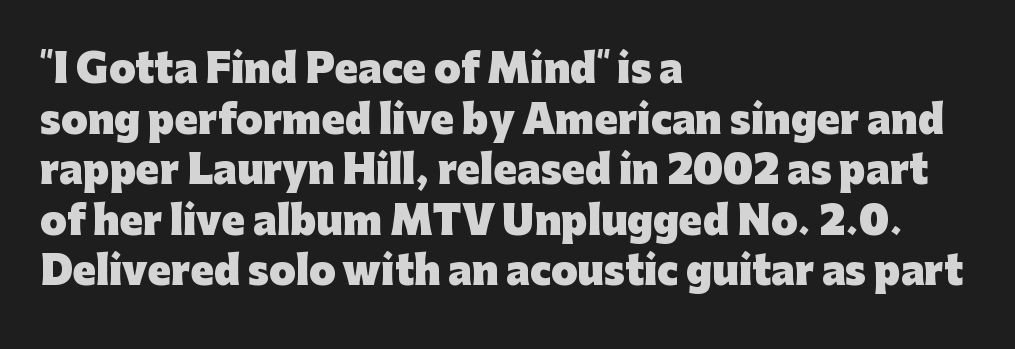
Q: Is the text bold? A: Yes.
Q: Is the text italic (slanted)? A: No, it is upright.
Q: Is the typeface a serif or a sans-serif typeface? A: Sans-serif.
Q: Is the text underlined? A: No.
Q: How is the paragraph aligned? A: Left-aligned.
Q: Is the spacing between letters normal or unusually wide? A: Normal.
Q: Is the spacing between lines tight, normal or loose? A: Normal.
Q: Width (condensed, normal, or wide)? A: Normal.
Q: Stroke contrast? A: Low.
Q: x-height? A: Medium.
Q: Monospaced? A: No.
